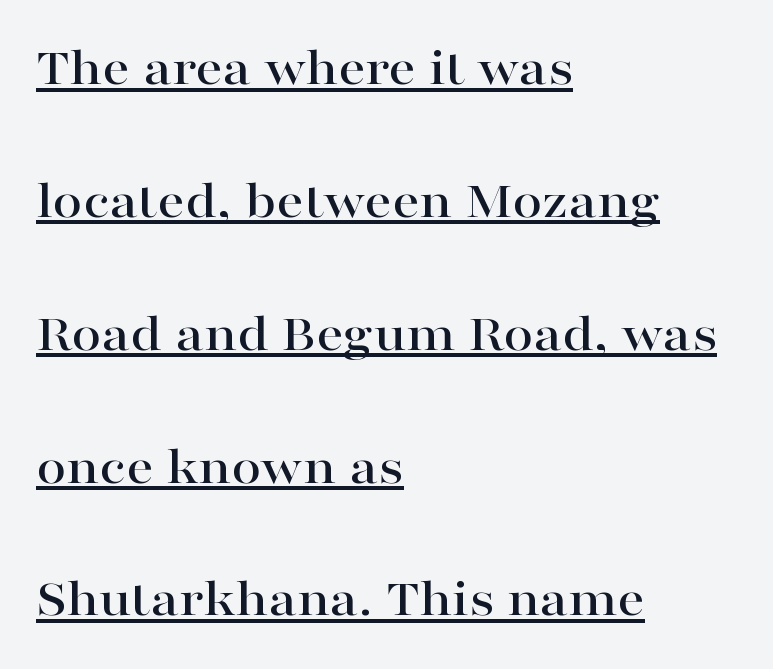
Nothing unusual about the tracking: characters are spaced as the font intends. Is this a fixed-width face? No — the glyphs have proportional, varying widths. This sample uses an upright cut, with every glyph sitting square on the baseline. Each letter's strokes conclude with small projecting serifs. Regarding leading, the lines here are spaced well apart. Caption: multi-line text, flush left, ragged right.
